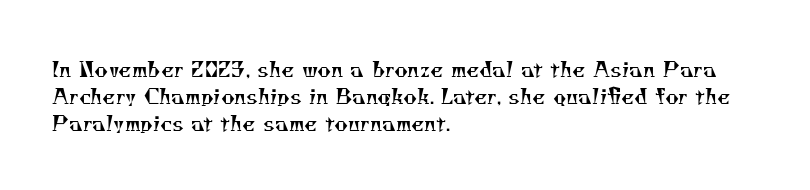
Letters have the restrained weight of plain body copy at most. The letters sit at their default tracking, neither squeezed nor spread. One-word summary of the alignment: left. Descenders hang freely into open space.
